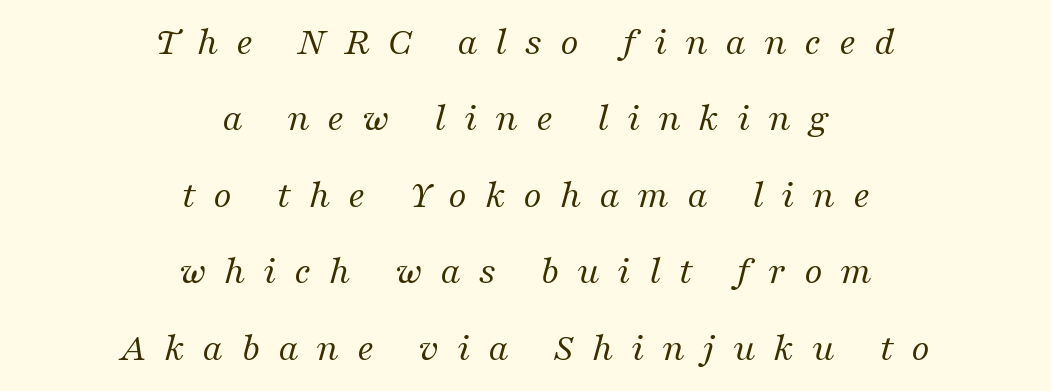
The rendering applies a slant to the glyphs. These lines are composed in type with serifs. Reading down the column, the eye jumps a long way to each next line. Think of a printed novel: that variable character pitch is what you see here.
